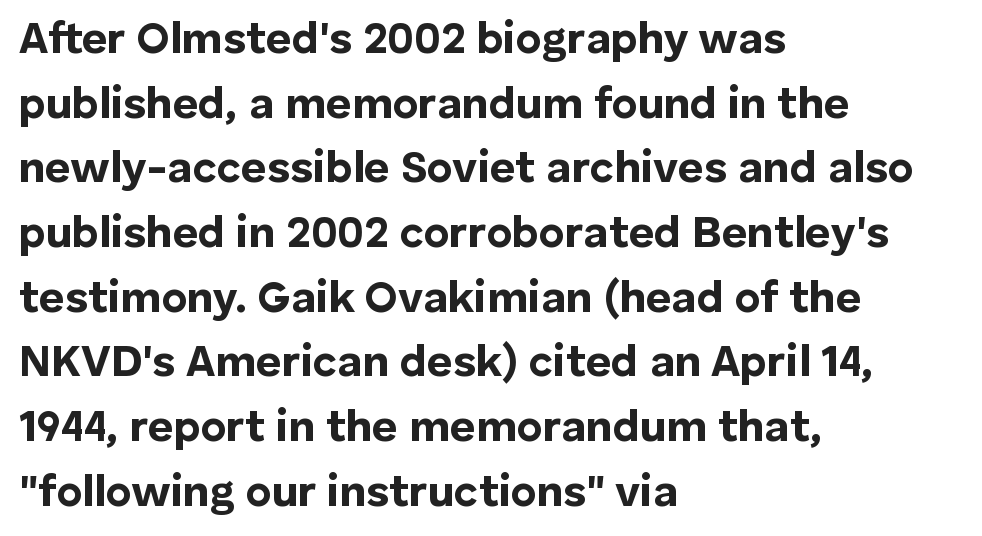
Spacing verdict: proportional, widths tailored to each character. Baseline-to-baseline distance is the conventional proportion of letter height. Is this a sans? Yes — the strokes have no serifs. A clean baseline with only descenders dipping below it. Layout note: lines flush left. The characters look thick and weighty, a clear bold.
